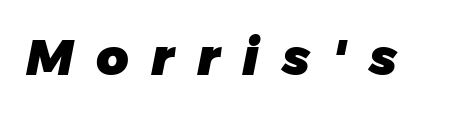
The image shows 50 px heavy type, italic (leaning right); set unusually wide letter spacing (+0.45 em), not underlined; low stroke contrast and a medium x-height.
